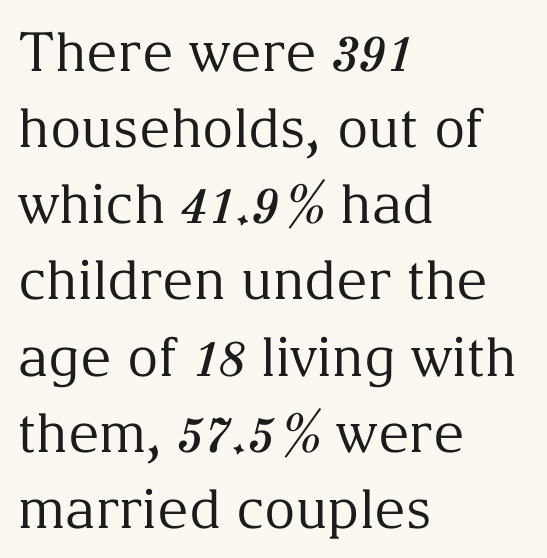
The image shows 54 px regular-weight serif type, upright; set left-aligned, normal line spacing (1.41x), normal letter spacing, not underlined; medium stroke contrast and a medium x-height.
